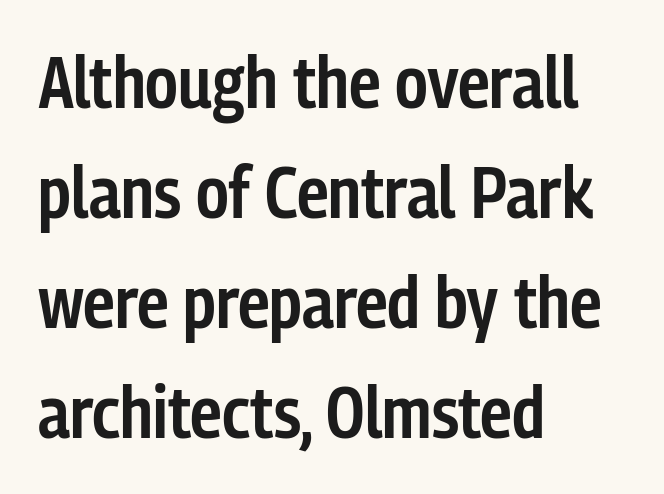
Q: Is the text bold? A: Semi-bold.
Q: Is the text italic (slanted)? A: No, it is upright.
Q: Is the typeface a serif or a sans-serif typeface? A: Sans-serif.
Q: Is the text underlined? A: No.
Q: How is the paragraph aligned? A: Left-aligned.
Q: Is the spacing between letters normal or unusually wide? A: Normal.
Q: Is the spacing between lines tight, normal or loose? A: Normal.
Q: Width (condensed, normal, or wide)? A: Condensed.
Q: Stroke contrast? A: Low.
Q: x-height? A: Medium.
Q: Monospaced? A: No.
